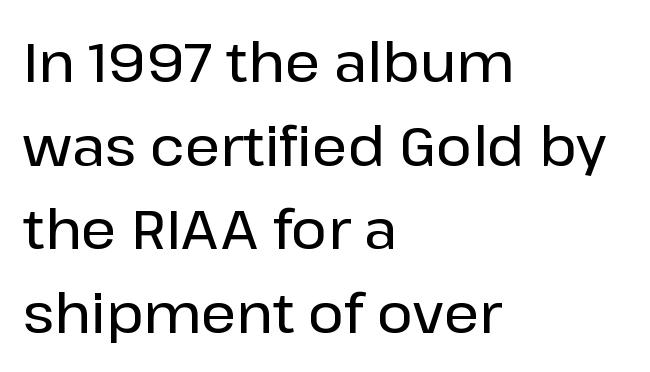
Q: Is the text italic (slanted)? A: No, it is upright.
Q: Is the typeface a serif or a sans-serif typeface? A: Sans-serif.
Q: Is the text underlined? A: No.
Q: How is the paragraph aligned? A: Left-aligned.
Q: Is the spacing between letters normal or unusually wide? A: Normal.
Q: Is the spacing between lines tight, normal or loose? A: Normal.
Q: Width (condensed, normal, or wide)? A: Normal.
Q: Stroke contrast? A: Low.
Q: x-height? A: Medium.
Q: Monospaced? A: No.
